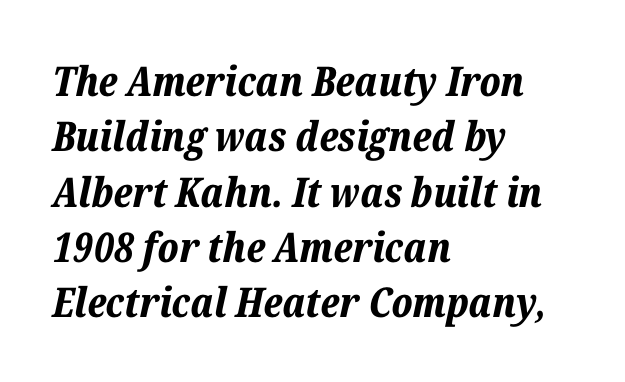
All the whitespace from short lines collects on the right. Horizontal bands of white between lines are of average thickness. These lines carry a lot of weight — the face is fully bold. This rendering features lettering with no underline. You could not count columns in this text — the font is proportionally spaced. Notice how the stems are inclined rather than vertical — that's the hallmark of italics.
